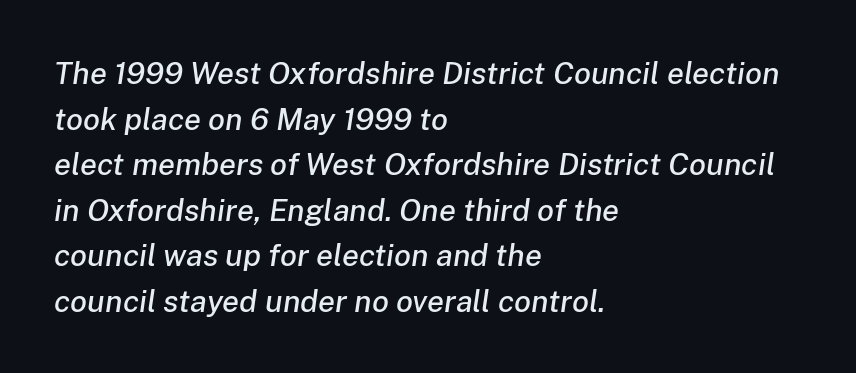
The image shows 31 px text type, italic (leaning right); set left-aligned, normal line spacing (1.47x), normal letter spacing, not underlined; low stroke contrast and a medium x-height.
